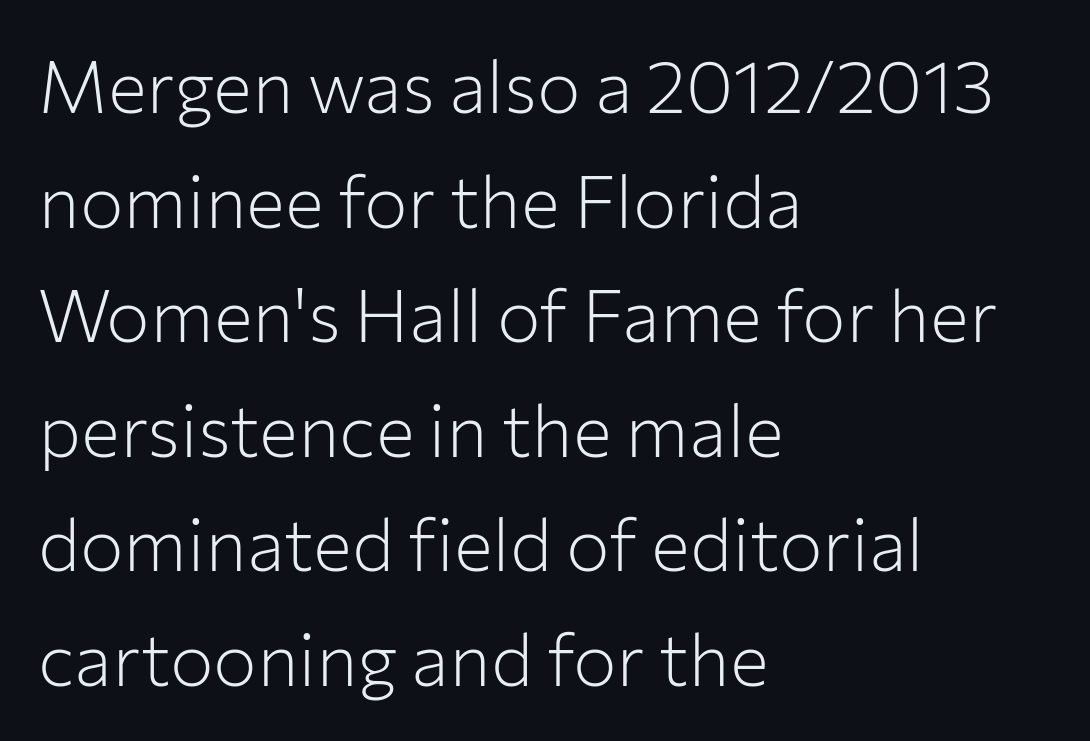
Q: Is the text bold? A: No.
Q: Is the text italic (slanted)? A: No, it is upright.
Q: Is the typeface a serif or a sans-serif typeface? A: Sans-serif.
Q: Is the text underlined? A: No.
Q: How is the paragraph aligned? A: Left-aligned.
Q: Is the spacing between letters normal or unusually wide? A: Normal.
Q: Is the spacing between lines tight, normal or loose? A: Normal.
Q: Width (condensed, normal, or wide)? A: Normal.
Q: Stroke contrast? A: Low.
Q: x-height? A: Medium.
Q: Monospaced? A: No.
